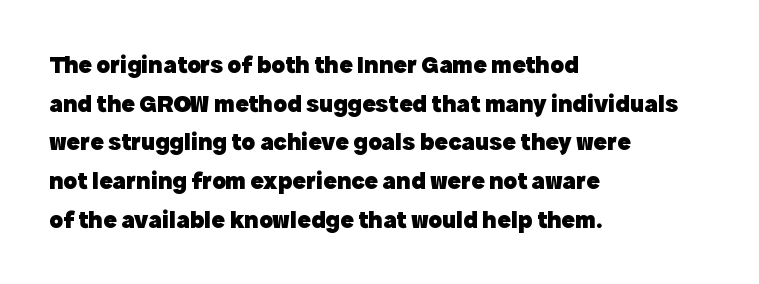
The image shows 25 px bold type, upright; set left-aligned, normal line spacing (1.55x), normal letter spacing, not underlined.
